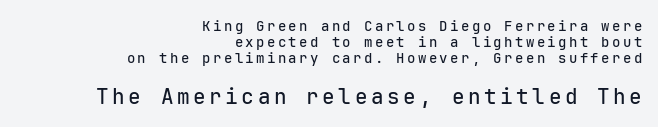
The image shows 21 px text type, upright; set right-aligned, line spacing 1.16x, not underlined; the second (bottom) block is 1.5x larger.
